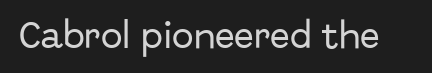
Q: Is the text italic (slanted)? A: No, it is upright.
Q: Is the typeface a serif or a sans-serif typeface? A: Sans-serif.
Q: Is the text underlined? A: No.
Q: Is the spacing between letters normal or unusually wide? A: Normal.
Q: Width (condensed, normal, or wide)? A: Normal.
Q: Stroke contrast? A: Low.
Q: x-height? A: Medium.
Q: Monospaced? A: No.
